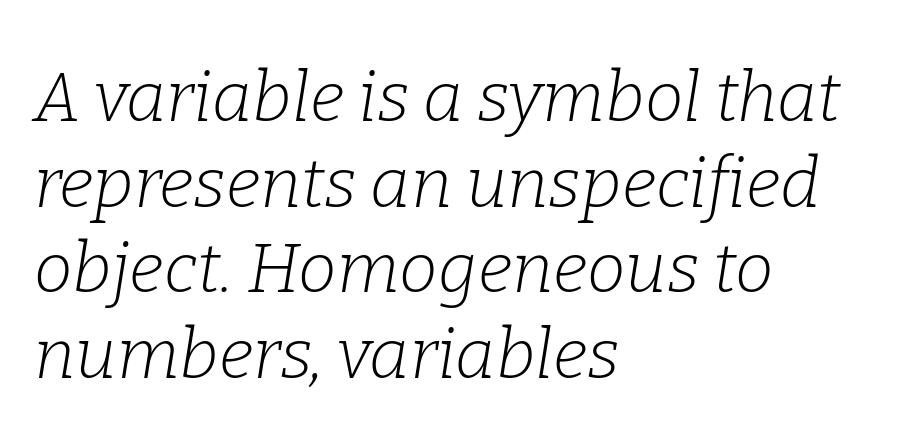
The image shows 69 px light serif type, italic (leaning right); set left-aligned, line spacing 1.24x, normal letter spacing, not underlined; low stroke contrast and a medium x-height.
